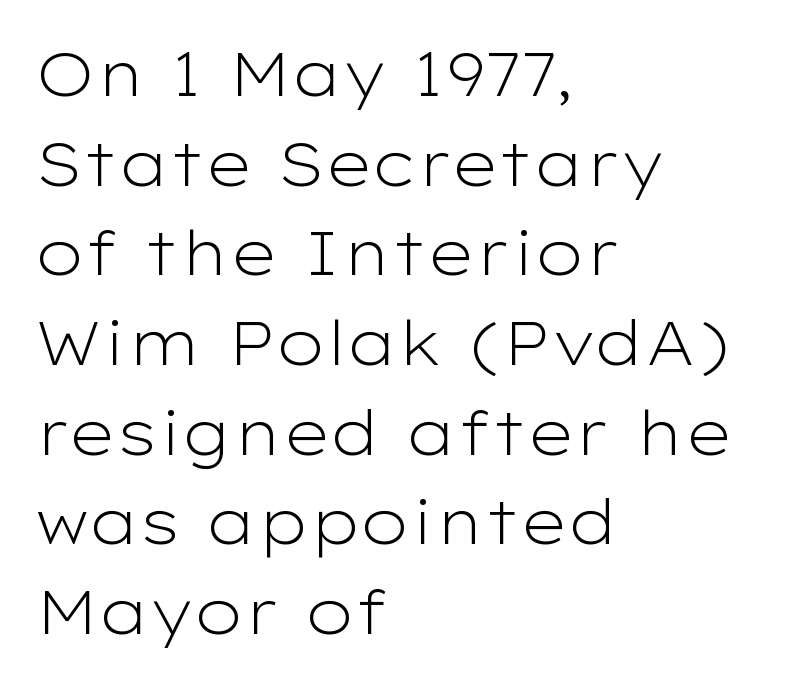
The image shows 61 px light, wide sans-serif type, upright; set left-aligned, normal line spacing (1.47x), normal letter spacing, not underlined; low stroke contrast and a medium x-height.
